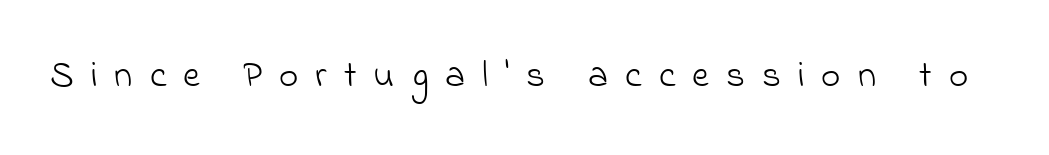
{"serif": "no", "bold": "no", "weight": "light", "width": "normal", "stroke_contrast": "low", "x_height": "small", "monospaced": "no", "underline": "no", "letter_spacing": "wide", "letter_spacing_em": 0.46, "glyph_px": 37}
